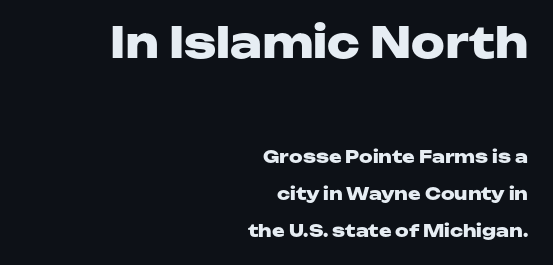
Q: Is the text bold? A: Yes.
Q: Is the text italic (slanted)? A: No, it is upright.
Q: Is the typeface a serif or a sans-serif typeface? A: Sans-serif.
Q: Is the text underlined? A: No.
Q: How is the paragraph aligned? A: Right-aligned.
Q: Is the spacing between letters normal or unusually wide? A: Normal.
Q: Is the spacing between lines tight, normal or loose? A: Loose.
Q: Which block of text is set in a larger size, the first (top) or the second (bottom)? A: The first (top) one.
Q: Width (condensed, normal, or wide)? A: Wide.
Q: Stroke contrast? A: Low.
Q: x-height? A: Medium.
Q: Monospaced? A: No.
